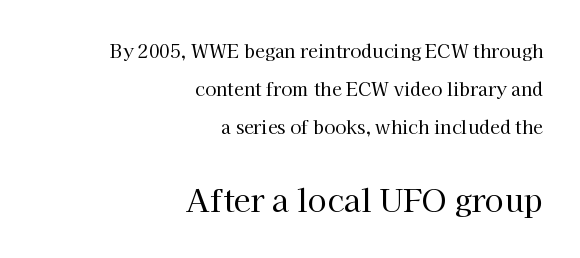
The image shows 31 px regular-weight serif type, upright; set right-aligned, loose line spacing (2.11x), normal letter spacing, not underlined; the second (bottom) block is 1.72x larger; high stroke contrast and a medium x-height.
